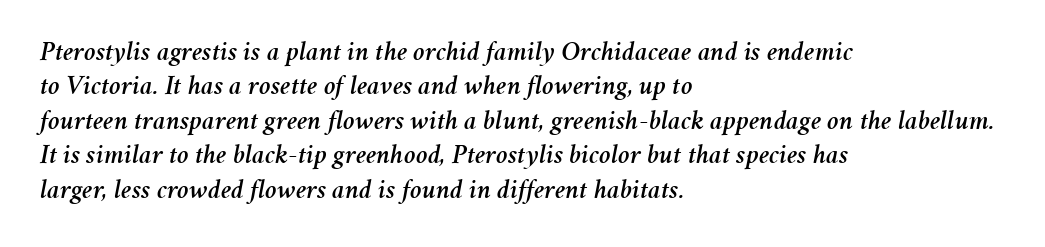
The image shows 28 px text type, italic (leaning right); set left-aligned, line spacing 1.23x, normal letter spacing, not underlined; medium stroke contrast and a medium x-height.
